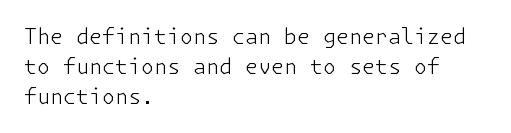
Q: Is the text bold? A: No.
Q: Is the text italic (slanted)? A: No, it is upright.
Q: Is the text underlined? A: No.
Q: How is the paragraph aligned? A: Left-aligned.
Q: Is the spacing between letters normal or unusually wide? A: Normal.
Q: Is the spacing between lines tight, normal or loose? A: Normal.
